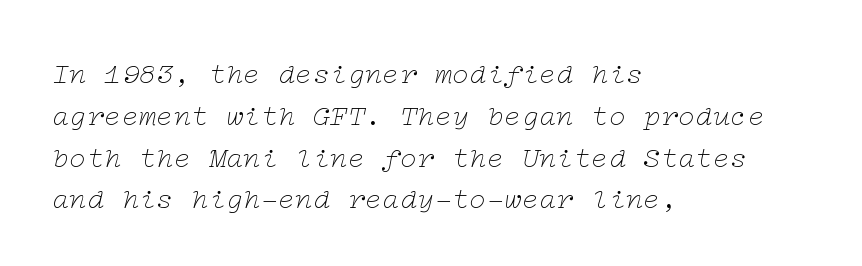
The image shows 29 px thin, wide serif type, italic (leaning right); set left-aligned, normal line spacing (1.44x), normal letter spacing, not underlined; low stroke contrast and a medium x-height.
